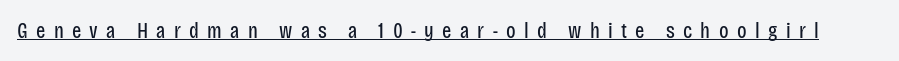
Q: Is the text bold? A: No.
Q: Is the text italic (slanted)? A: No, it is upright.
Q: Is the text underlined? A: Yes.
Q: Is the spacing between letters normal or unusually wide? A: Unusually wide.
